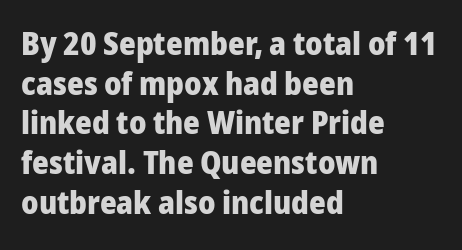
The image shows 32 px heavy sans-serif type, upright; set left-aligned, line spacing 1.24x, normal letter spacing, not underlined; low stroke contrast and a medium x-height.
